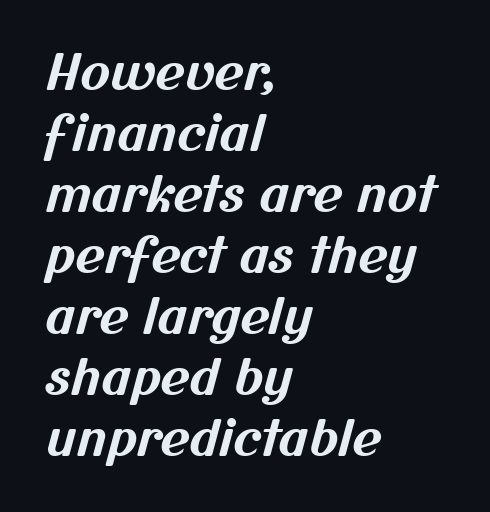
The horizontal fit of the characters is conventional and even. Check the space under the baseline: it is left empty. In terms of letterform style, serifs are entirely absent. Is the block centered? No — it sits flush against the left margin.
